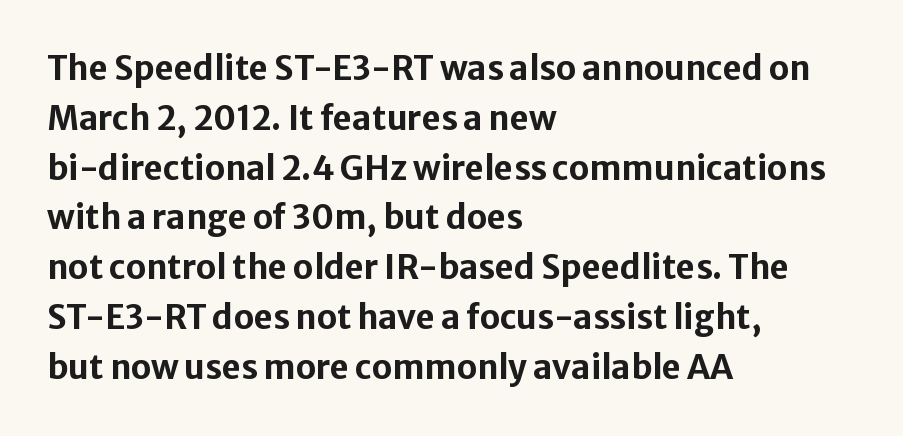
Q: Is the text bold? A: Yes.
Q: Is the text italic (slanted)? A: No, it is upright.
Q: Is the typeface a serif or a sans-serif typeface? A: Sans-serif.
Q: Is the text underlined? A: No.
Q: How is the paragraph aligned? A: Left-aligned.
Q: Is the spacing between letters normal or unusually wide? A: Normal.
Q: Is the spacing between lines tight, normal or loose? A: Normal.
Q: Width (condensed, normal, or wide)? A: Normal.
Q: Stroke contrast? A: Low.
Q: x-height? A: Medium.
Q: Monospaced? A: No.
